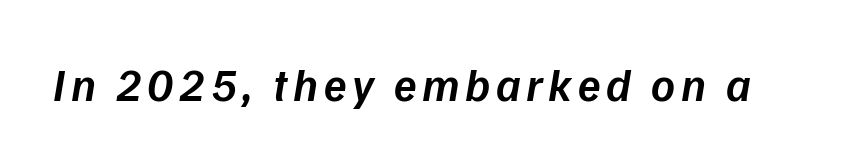
The image shows 46 px semibold type, italic (leaning right); set not underlined; low stroke contrast and a medium x-height.
